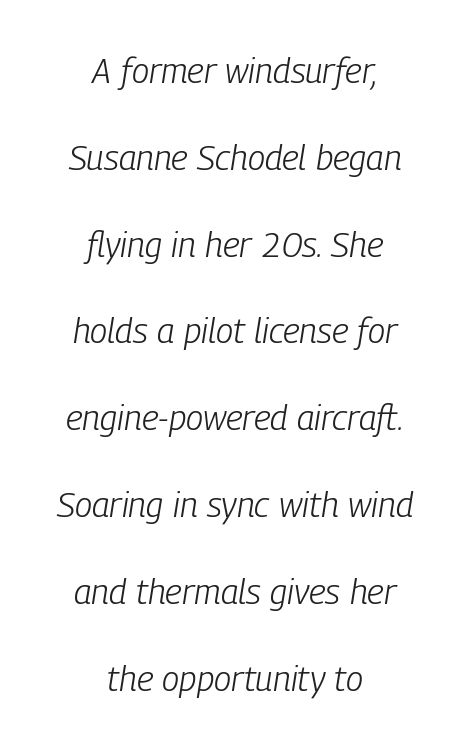
Spacing verdict: proportional, widths tailored to each character. Style check: oblique. The typesetter chose a symmetrical, centered arrangement here. Nobody touched the tracking dial on this one. No chunkiness to these letters — they're not bold. The block of text is sparse from top to bottom, with ample space between rows.
